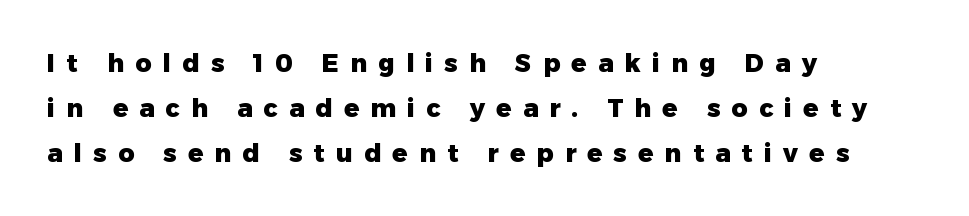
The letters are spread apart with noticeably loose tracking. Strokes here are thick enough to call this a true bold. Letters rest on an invisible, unmarked baseline. Vertical strokes here are truly vertical. In CSS terms this would be text-align: left.
